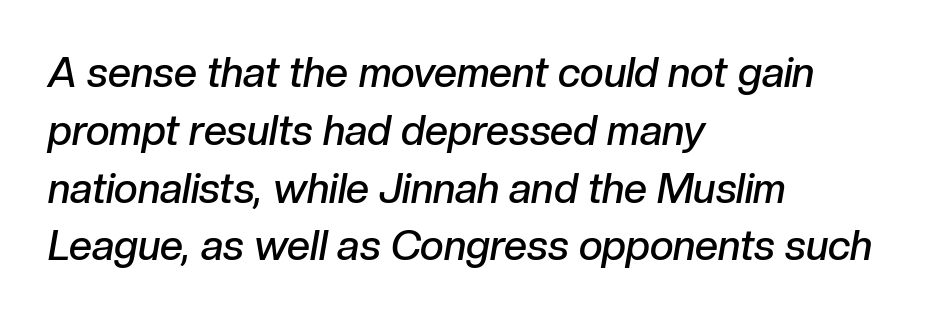
The image shows 41 px semibold type, italic (leaning right); set left-aligned, normal line spacing (1.41x), normal letter spacing, not underlined; low stroke contrast and a medium x-height.
